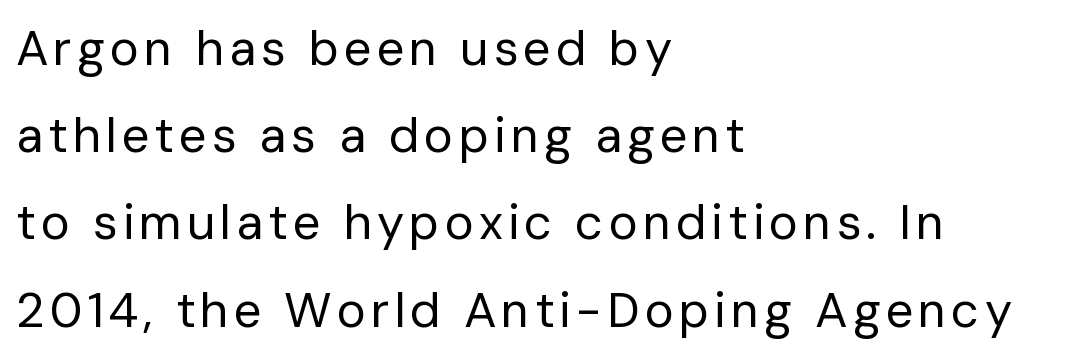
The letters stand straight up with perfectly vertical stems. Is this a heavy cut? Hardly; it is regular or lighter. You can tell from the bare stems that sans-serif type was used. These lines are rendered in a variable-pitch font.
